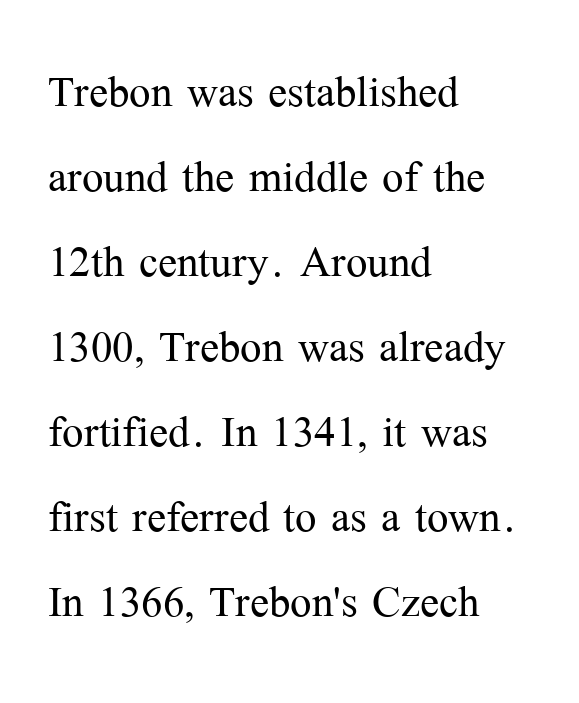
Q: Is the text bold? A: No.
Q: Is the text italic (slanted)? A: No, it is upright.
Q: Is the typeface a serif or a sans-serif typeface? A: Serif.
Q: Is the text underlined? A: No.
Q: How is the paragraph aligned? A: Left-aligned.
Q: Is the spacing between letters normal or unusually wide? A: Normal.
Q: Is the spacing between lines tight, normal or loose? A: Normal.
Q: Width (condensed, normal, or wide)? A: Normal.
Q: Stroke contrast? A: Medium.
Q: x-height? A: Medium.
Q: Monospaced? A: No.
